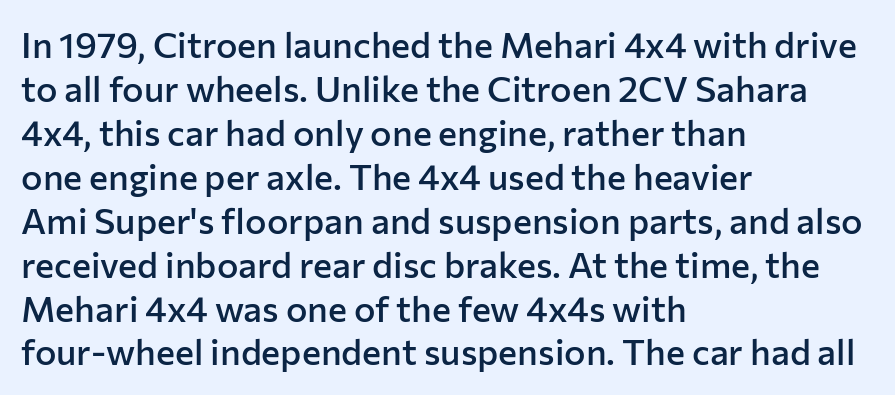
How are the letters spaced? Ordinarily, with no added tracking. The rendering shows plain stroke endings on the letterforms — a sans-serif design. Bare-footed words on every line. This is roman type, the default non-slanted kind.
